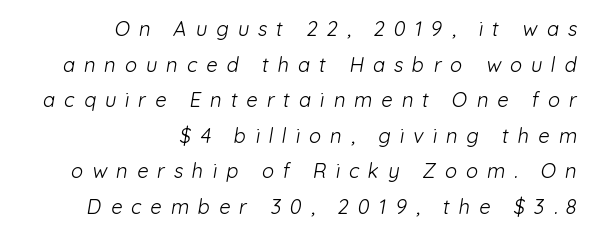
The image shows 20 px text type; set right-aligned, line spacing 1.78x, unusually wide letter spacing (+0.45 em), not underlined.
